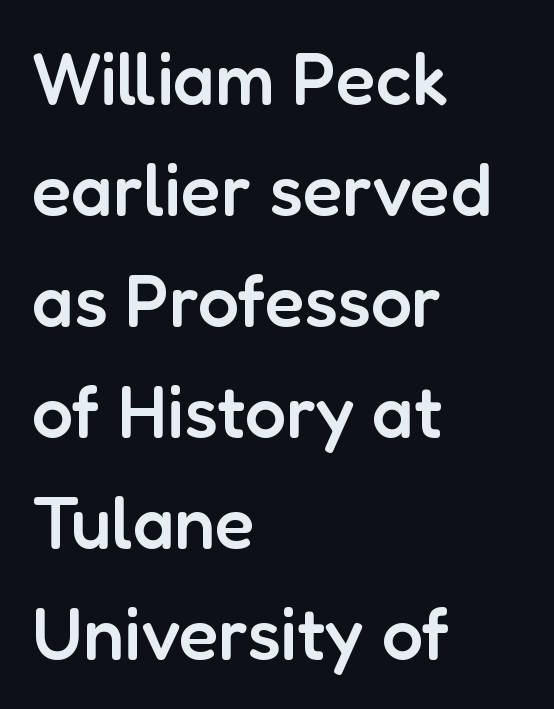
Nothing sits at the stroke ends, so this counts as sans-serif. A semibold gives these letters moderate extra thickness, short of bold. If you drew a line through each stem, it would be perfectly vertical. Note the varied advance widths — an 'i' is clearly narrower than an 'm'.
